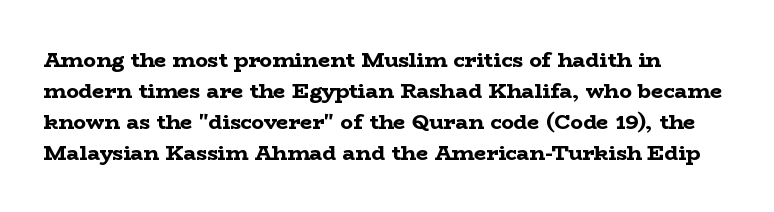
The image shows 21 px bold type, upright; set left-aligned, normal line spacing (1.47x), normal letter spacing, not underlined.
